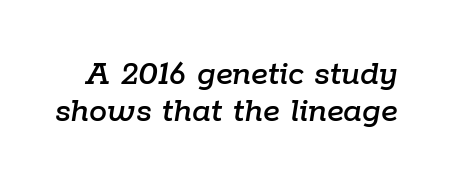
Q: Is the text italic (slanted)? A: Yes, it leans right by about 9 degrees.
Q: Is the text underlined? A: No.
Q: Is the spacing between letters normal or unusually wide? A: Normal.
Q: Is the spacing between lines tight, normal or loose? A: Tight.
Q: Width (condensed, normal, or wide)? A: Normal.
Q: Stroke contrast? A: Low.
Q: x-height? A: Medium.
Q: Monospaced? A: No.
